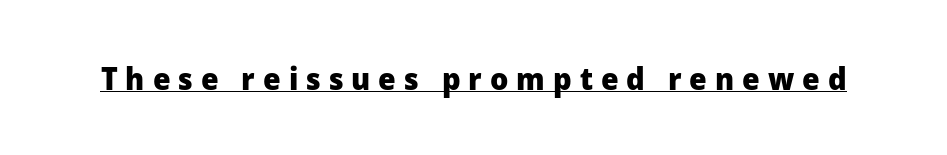
{"serif": "no", "italic": "no", "bold": "yes", "weight": "heavy", "width": "normal", "stroke_contrast": "low", "x_height": "medium", "monospaced": "no", "underline": "yes", "letter_spacing": "wide", "letter_spacing_em": 0.25, "glyph_px": 32}
